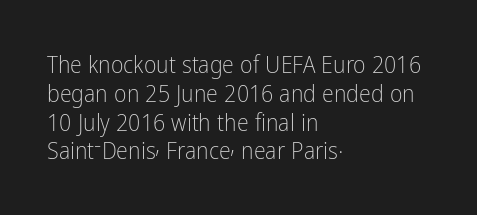
Horizontal alignment here is leftward, the default for most running prose. Is the stroke heavy? The answer is a plain regular-or-lighter. Posture: upright roman. The baseline area is clear. Between one letter and the next there's only the usual sliver of space.
